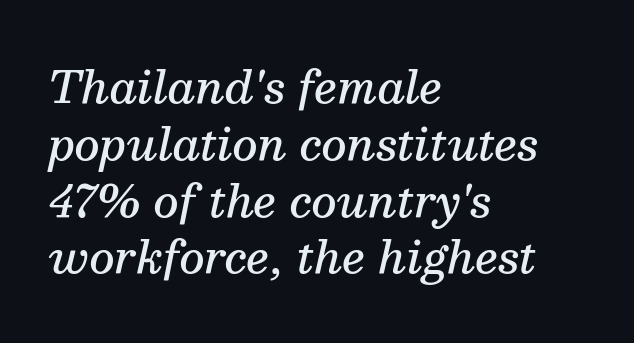
Horizontal alignment here is leftward, the default for most running prose. This sample has the flowing, uneven cadence of proportional lettering. What weight is shown? A semibold, between regular and bold. What's the leading like? Ordinary, nothing unusual. The glyphs look as if they've been sheared to an angle.
